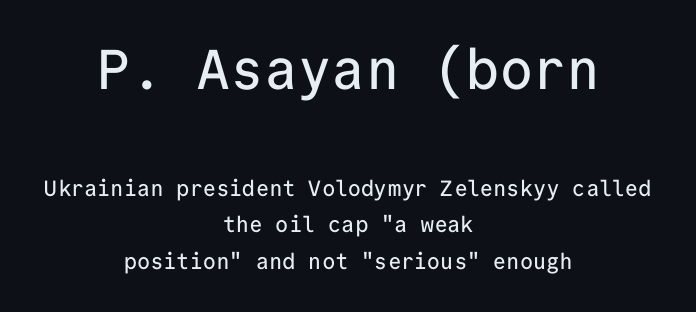
Short and long lines alike share a common midpoint. Nope, no serifs anywhere on these letters. Here the designer chose a console-style face with uniform glyph widths. Students, observe: this is what conventionally led text looks like. Size contrast runs from large at the top to small at the bottom.
